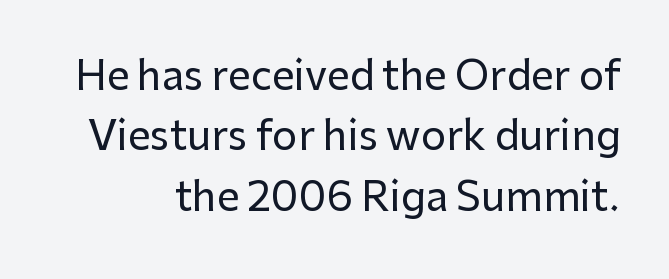
{"serif": "no", "italic": "no", "width": "normal", "stroke_contrast": "low", "x_height": "medium", "monospaced": "no", "underline": "no", "line_spacing": "normal", "line_spacing_ratio": 1.51, "letter_spacing": "normal", "letter_spacing_em": 0.0, "glyph_px": 40}
